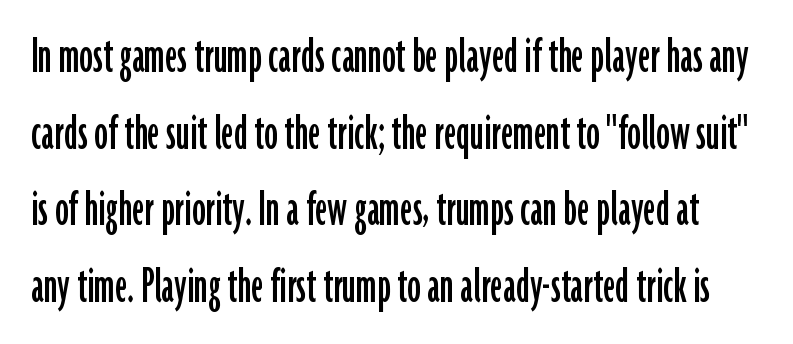
Q: Is the text italic (slanted)? A: No, it is upright.
Q: Is the typeface a serif or a sans-serif typeface? A: Sans-serif.
Q: Is the text underlined? A: No.
Q: Is the spacing between letters normal or unusually wide? A: Normal.
Q: Is the spacing between lines tight, normal or loose? A: Normal.
Q: Width (condensed, normal, or wide)? A: Condensed.
Q: Stroke contrast? A: Low.
Q: x-height? A: Medium.
Q: Monospaced? A: No.
